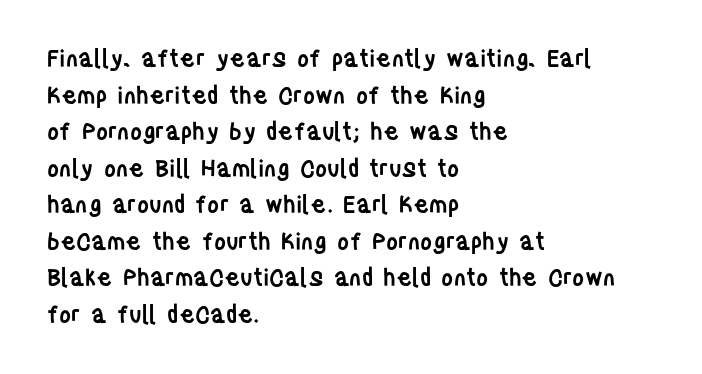
{"italic": "no", "bold": "semi", "underline": "no", "align": "left", "line_spacing": "normal", "line_spacing_ratio": 1.59, "letter_spacing": "normal", "letter_spacing_em": 0.0, "glyph_px": 23}
